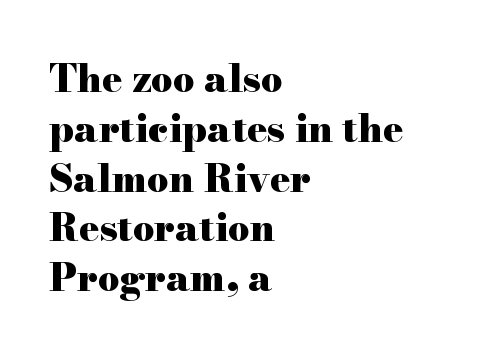
Q: Is the text bold? A: Yes.
Q: Is the text italic (slanted)? A: No, it is upright.
Q: Is the typeface a serif or a sans-serif typeface? A: Serif.
Q: Is the text underlined? A: No.
Q: How is the paragraph aligned? A: Left-aligned.
Q: Is the spacing between letters normal or unusually wide? A: Normal.
Q: Is the spacing between lines tight, normal or loose? A: Normal.
Q: Width (condensed, normal, or wide)? A: Wide.
Q: Stroke contrast? A: High.
Q: x-height? A: Small.
Q: Monospaced? A: No.
